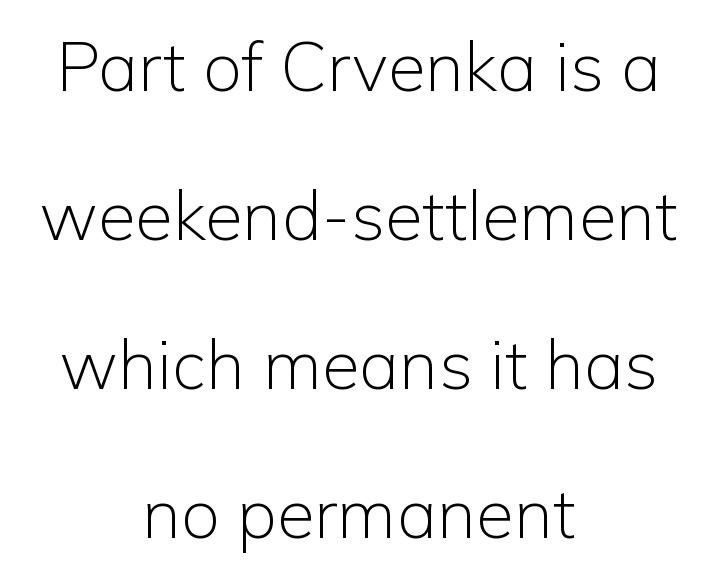
Q: Is the text bold? A: No.
Q: Is the text italic (slanted)? A: No, it is upright.
Q: Is the typeface a serif or a sans-serif typeface? A: Sans-serif.
Q: Is the text underlined? A: No.
Q: How is the paragraph aligned? A: Centered.
Q: Is the spacing between letters normal or unusually wide? A: Normal.
Q: Is the spacing between lines tight, normal or loose? A: Loose.
Q: Width (condensed, normal, or wide)? A: Normal.
Q: Stroke contrast? A: Low.
Q: x-height? A: Medium.
Q: Monospaced? A: No.
